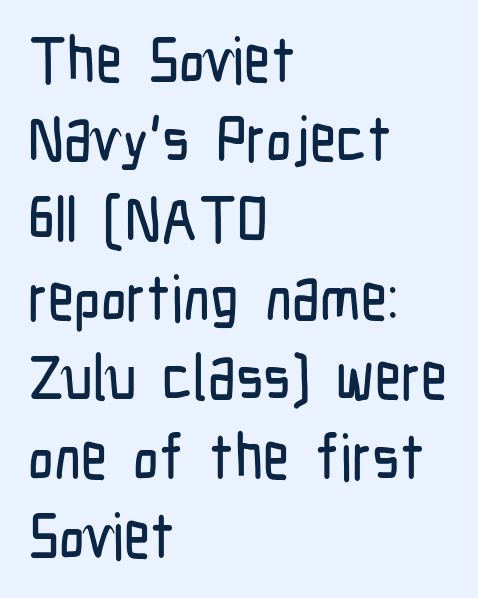
These lines are composed in type without serifs. The face used here is proportionally spaced, like ordinary book or web type. Horizontally, the lines are justified to the leading edge only. Words float on clear page, feet unadorned.
